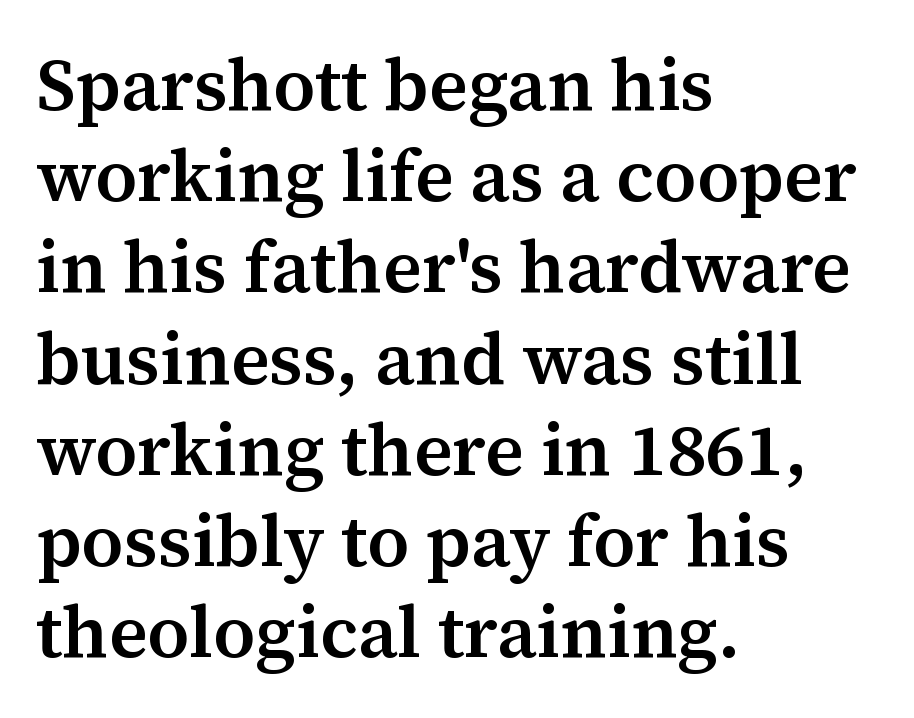
The image shows 73 px semibold serif type, upright; set left-aligned, normal line spacing (1.25x), normal letter spacing, not underlined; medium stroke contrast and a medium x-height.
